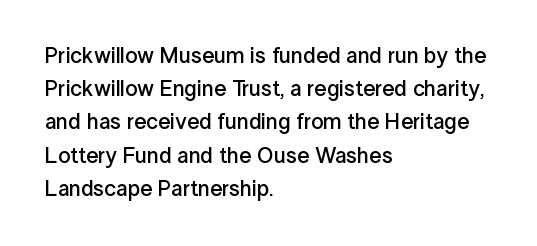
The words here are not underlined. Each new line begins a customary step beneath the previous one. These lines were composed using upright roman letters. In CSS terms this would be text-align: left. Compared with typical body copy, the letter spacing here is the same. This is the in-between weight designers call semibold or demi.
